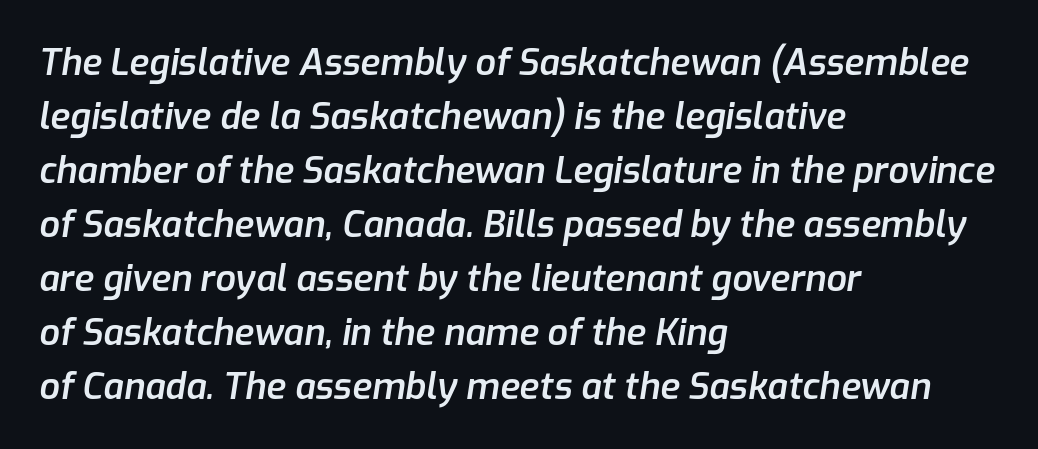
Where is the straight margin? On the left. The font is running at a semibold setting, under full bold. Each letter keeps its own natural width here, so spacing adapts to shape. Words float on clear page, feet unadorned.
